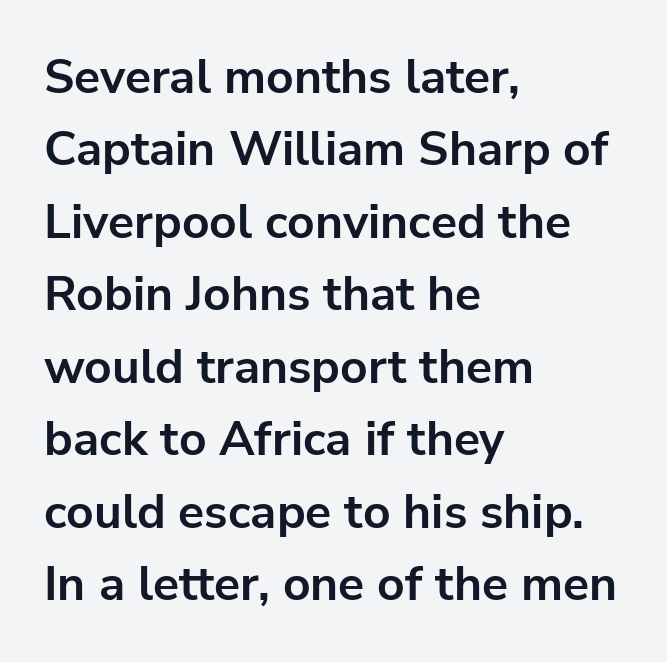
Does the type have serifs? No, each stem ends abruptly. The ragged edge is on the right, which tells us the setting is flush left. The font's upright variant was chosen for this text. This sample has the flowing, uneven cadence of proportional lettering. Check the space under the baseline: it is left empty.
